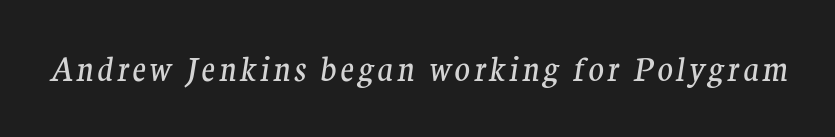
Yep, those are serifs on the letters. Italic: yes, the glyphs are oblique. Think of a printed novel: that variable character pitch is what you see here. Vertical stems look standard width or narrower in stroke. Plain, unruled lines of type.
